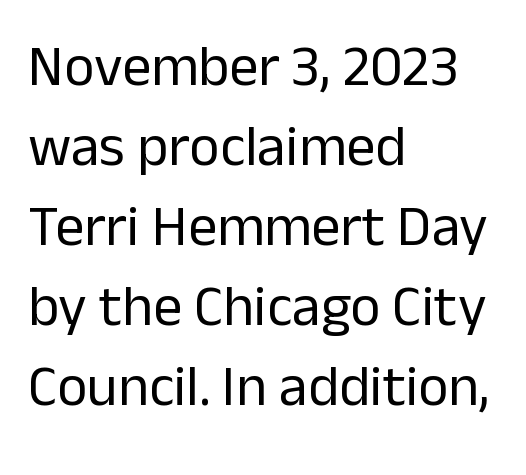
The image shows 58 px regular-weight sans-serif type, upright; set left-aligned, normal line spacing (1.38x), normal letter spacing, not underlined; low stroke contrast and a medium x-height.
